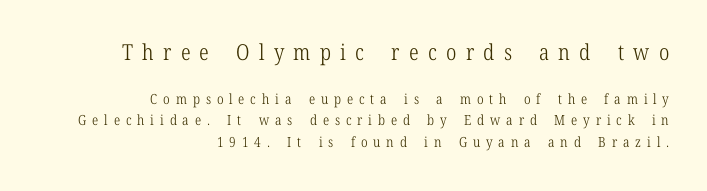
The image shows 22 px text type, upright; set right-aligned, normal line spacing (1.55x), unusually wide letter spacing (+0.42 em), not underlined; the first (top) block is 1.57x larger.
